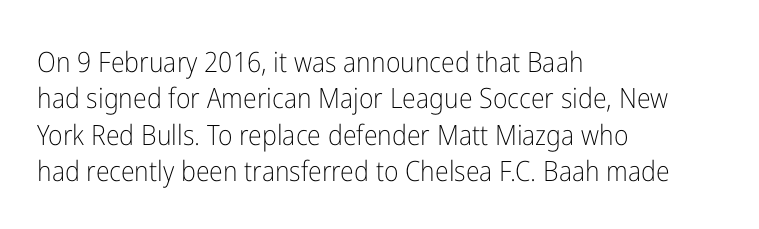
The face used here is proportionally spaced, like ordinary book or web type. Decoration check: the copy has no underline. The vertical gap from one line to the next is medium. Compared with a centered layout, this one pins lines to the left instead. The font's upright variant was chosen for this text.
